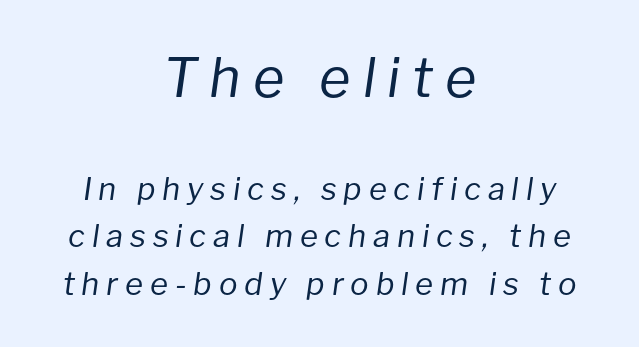
The image shows 54 px regular-weight type, italic (leaning right); set centered, normal line spacing (1.53x), unusually wide letter spacing (+0.22 em), not underlined; the first (top) block is 1.74x larger; low stroke contrast and a medium x-height.
